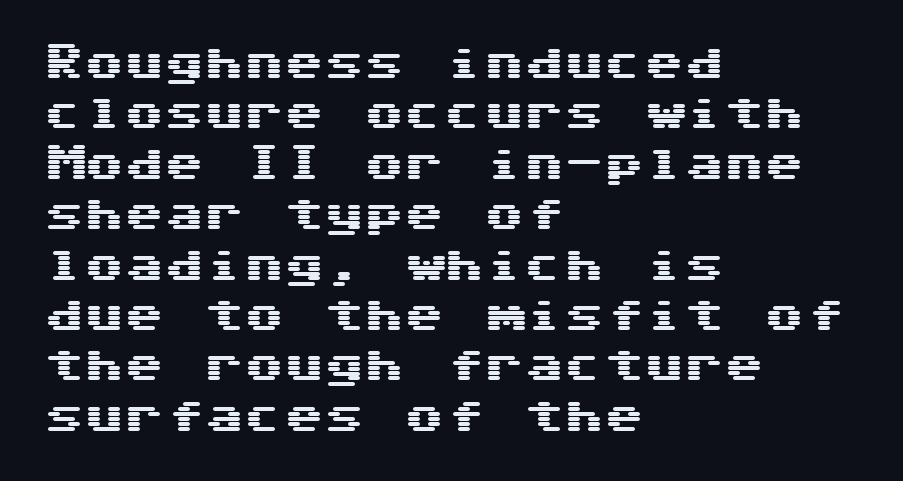
Q: Is the text italic (slanted)? A: No, it is upright.
Q: Is the typeface a serif or a sans-serif typeface? A: Sans-serif.
Q: Is the text underlined? A: No.
Q: How is the paragraph aligned? A: Left-aligned.
Q: Is the spacing between letters normal or unusually wide? A: Normal.
Q: Is the spacing between lines tight, normal or loose? A: Normal.
Q: Width (condensed, normal, or wide)? A: Wide.
Q: Stroke contrast? A: Medium.
Q: x-height? A: Medium.
